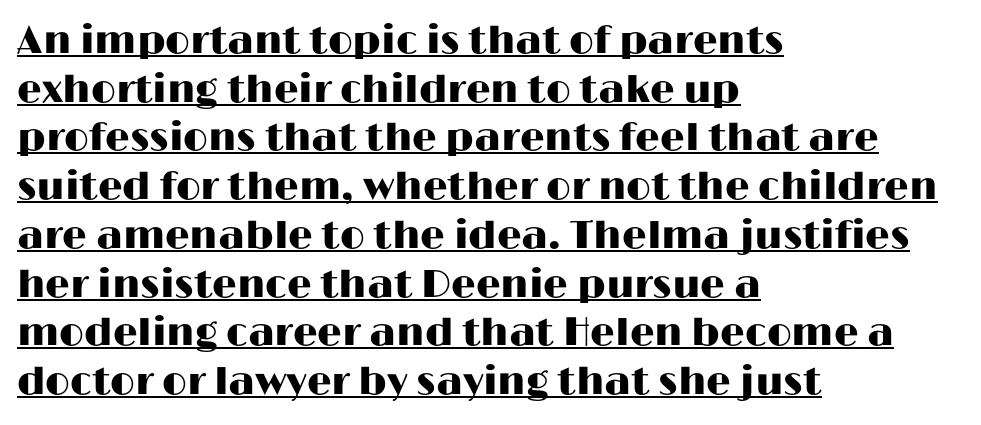
Q: Is the text italic (slanted)? A: No, it is upright.
Q: Is the typeface a serif or a sans-serif typeface? A: Sans-serif.
Q: Is the text underlined? A: Yes.
Q: How is the paragraph aligned? A: Left-aligned.
Q: Is the spacing between letters normal or unusually wide? A: Normal.
Q: Is the spacing between lines tight, normal or loose? A: Normal.
Q: Width (condensed, normal, or wide)? A: Wide.
Q: Stroke contrast? A: High.
Q: x-height? A: Medium.
Q: Monospaced? A: No.
